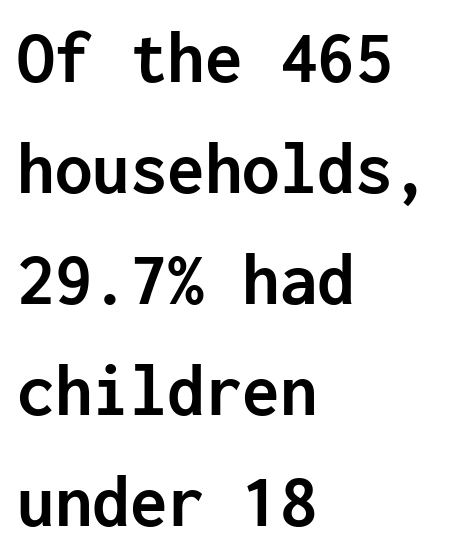
{"serif": "no", "italic": "no", "bold": "yes", "weight": "semibold", "width": "normal", "stroke_contrast": "low", "x_height": "medium", "monospaced": "yes", "underline": "no", "align": "left", "line_spacing": "normal", "line_spacing_ratio": 1.48, "letter_spacing": "normal", "letter_spacing_em": 0.0, "glyph_px": 75}
